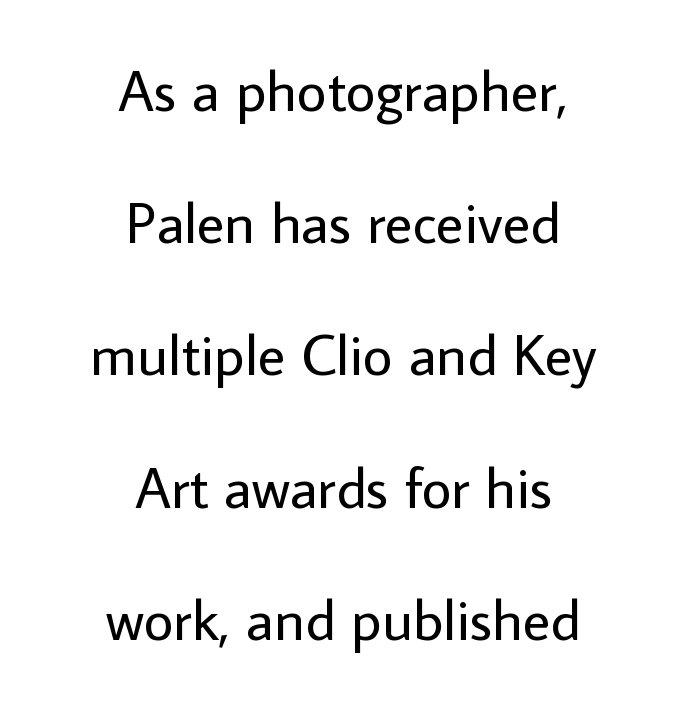
Q: Is the text bold? A: No.
Q: Is the text italic (slanted)? A: No, it is upright.
Q: Is the typeface a serif or a sans-serif typeface? A: Sans-serif.
Q: Is the text underlined? A: No.
Q: How is the paragraph aligned? A: Centered.
Q: Is the spacing between letters normal or unusually wide? A: Normal.
Q: Is the spacing between lines tight, normal or loose? A: Loose.
Q: Width (condensed, normal, or wide)? A: Normal.
Q: Stroke contrast? A: Low.
Q: x-height? A: Medium.
Q: Monospaced? A: No.
